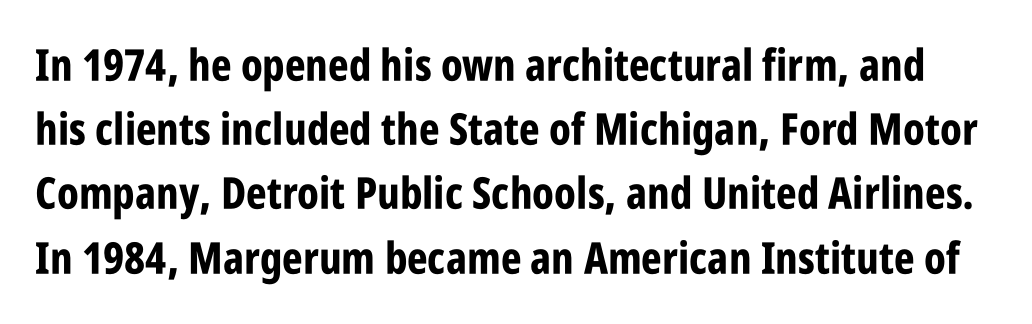
Q: Is the text bold? A: Yes.
Q: Is the text italic (slanted)? A: No, it is upright.
Q: Is the typeface a serif or a sans-serif typeface? A: Sans-serif.
Q: Is the text underlined? A: No.
Q: Is the spacing between letters normal or unusually wide? A: Normal.
Q: Is the spacing between lines tight, normal or loose? A: Normal.
Q: Width (condensed, normal, or wide)? A: Condensed.
Q: Stroke contrast? A: Low.
Q: x-height? A: Large.
Q: Monospaced? A: No.
